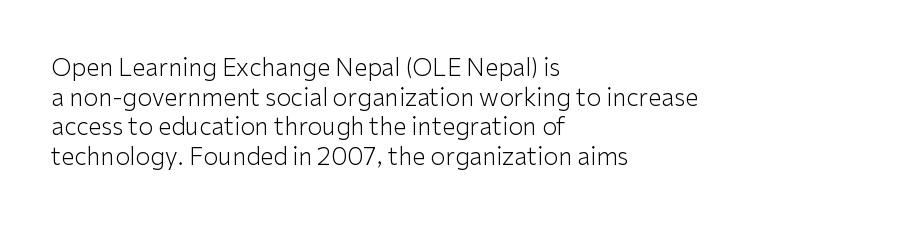
The image shows 24 px text type, upright; set left-aligned, line spacing 1.23x, normal letter spacing, not underlined.
